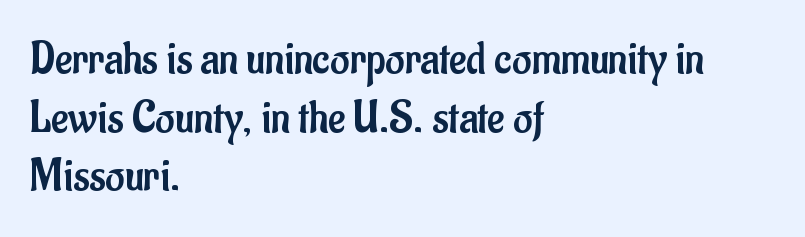
Q: Is the text bold? A: No.
Q: Is the text italic (slanted)? A: No, it is upright.
Q: Is the typeface a serif or a sans-serif typeface? A: Sans-serif.
Q: Is the text underlined? A: No.
Q: How is the paragraph aligned? A: Left-aligned.
Q: Is the spacing between letters normal or unusually wide? A: Normal.
Q: Is the spacing between lines tight, normal or loose? A: Normal.
Q: Width (condensed, normal, or wide)? A: Condensed.
Q: Stroke contrast? A: Low.
Q: x-height? A: Small.
Q: Monospaced? A: No.
